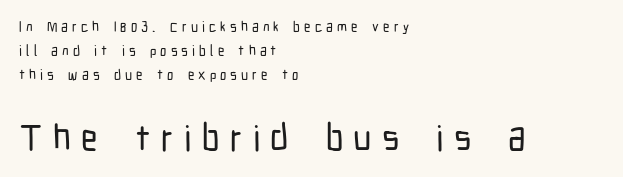
The image shows 36 px condensed sans-serif type, upright; set left-aligned, line spacing 1.72x, unusually wide letter spacing (+0.29 em), not underlined; the second (bottom) block is 2.57x larger; low stroke contrast and a medium x-height.
